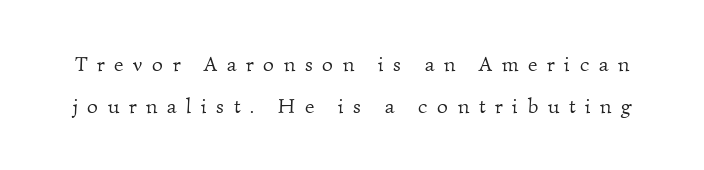
Q: Is the text bold? A: No.
Q: Is the text underlined? A: No.
Q: Is the spacing between letters normal or unusually wide? A: Unusually wide.
Q: Is the spacing between lines tight, normal or loose? A: Loose.
